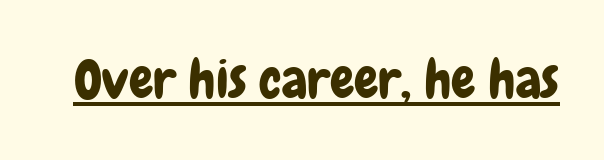
{"serif": "no", "italic": "no", "width": "condensed", "stroke_contrast": "low", "x_height": "medium", "monospaced": "no", "underline": "yes", "letter_spacing": "normal", "letter_spacing_em": 0.0, "glyph_px": 54}
